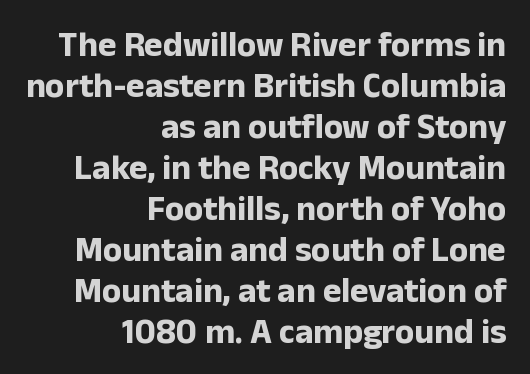
{"serif": "no", "italic": "no", "bold": "yes", "weight": "bold", "width": "normal", "stroke_contrast": "low", "x_height": "medium", "monospaced": "no", "underline": "no", "align": "right", "line_spacing_ratio": 1.17, "letter_spacing": "normal", "letter_spacing_em": 0.0, "glyph_px": 35}
